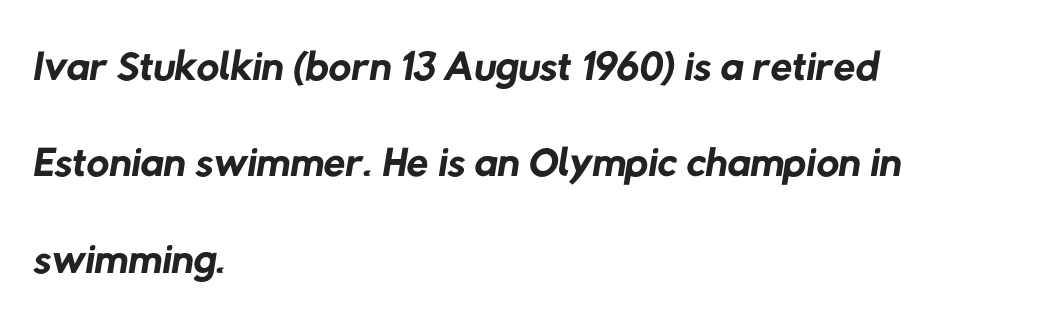
Q: Is the text bold? A: No.
Q: Is the typeface a serif or a sans-serif typeface? A: Sans-serif.
Q: Is the text underlined? A: No.
Q: How is the paragraph aligned? A: Left-aligned.
Q: Is the spacing between letters normal or unusually wide? A: Normal.
Q: Is the spacing between lines tight, normal or loose? A: Normal.
Q: Width (condensed, normal, or wide)? A: Normal.
Q: Stroke contrast? A: Low.
Q: x-height? A: Medium.
Q: Monospaced? A: No.
